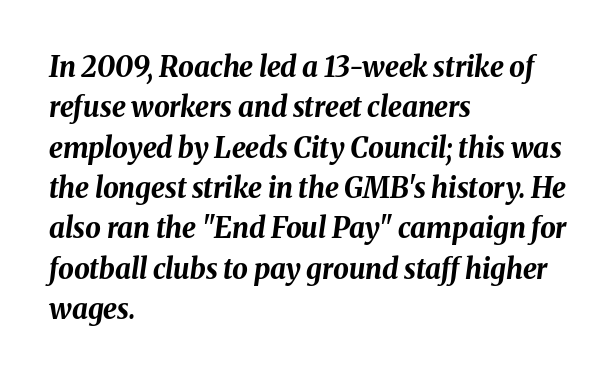
Weight check: bold — yes, fully. Italic? Definitely — the glyphs are oblique. The gaps between neighbouring characters are ordinary and unremarkable. This sample is left-justified, so line endings fall wherever the words run out.
